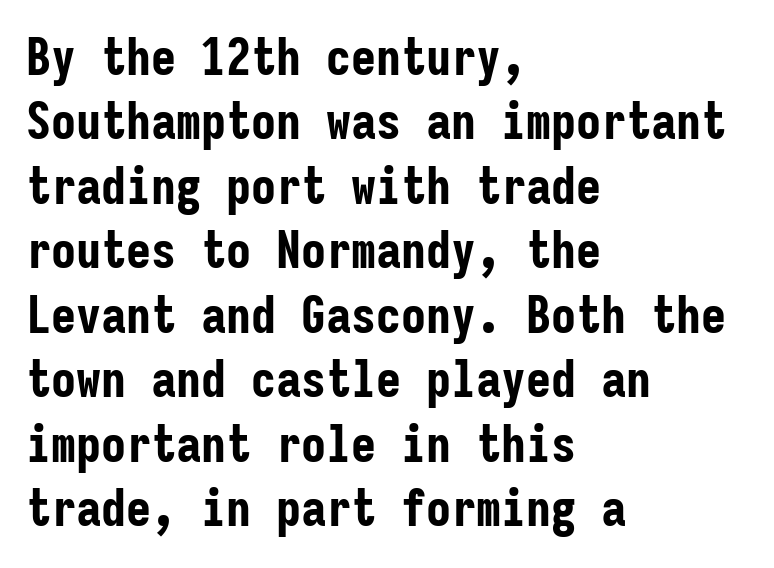
Has an underline been added? It has not. The type sits square on the baseline with zero lean. Horizontal bands of white between lines are of average thickness. How heavy is the stroke? Heavy — this is a bold.
